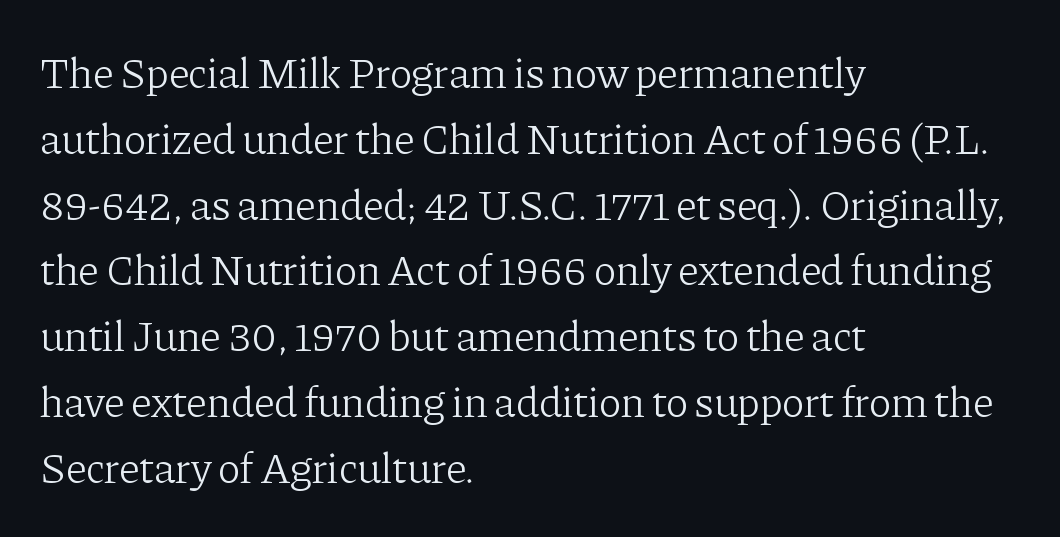
Rendered with straight, roman letterforms. Vertically, the passage feels balanced, rows spaced as you'd expect. The letterforms sit at book weight or below. Check where the strokes stop: tiny serifs finish them off. The string is rendered with underlining switched off. Character widths vary here, with narrow letters taking less room than wide ones.
